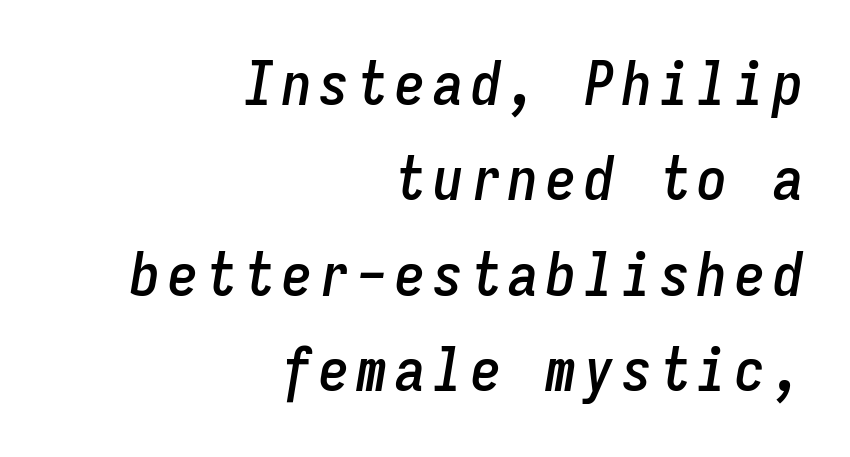
Q: Is the text italic (slanted)? A: Yes, it leans right by about 9 degrees.
Q: Is the text underlined? A: No.
Q: How is the paragraph aligned? A: Right-aligned.
Q: Is the spacing between lines tight, normal or loose? A: Normal.
Q: Width (condensed, normal, or wide)? A: Condensed.
Q: Stroke contrast? A: Low.
Q: x-height? A: Medium.
Q: Monospaced? A: Yes.
